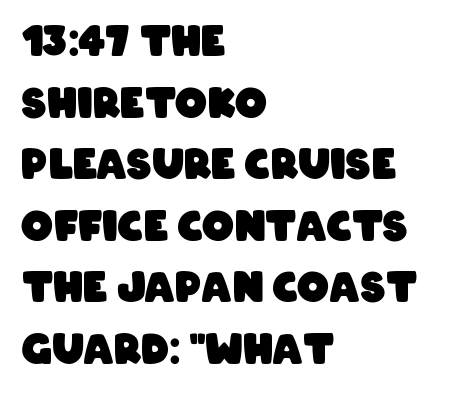
The image shows 40 px heavy, condensed sans-serif type; set left-aligned, normal line spacing (1.54x), normal letter spacing, not underlined; low stroke contrast and a large x-height.
